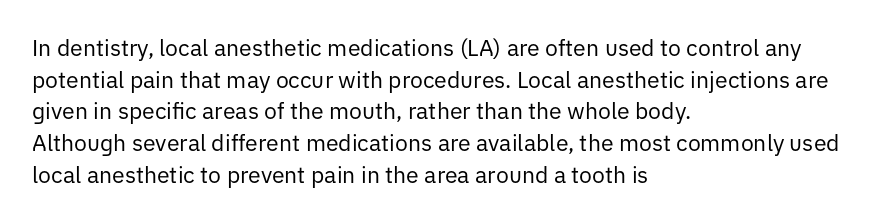
A roman cut, with each character standing at attention. Line spacing here is normal. The text block is weighted toward the left margin, trailing off unevenly rightward. Lines of text with bare space underneath. Nothing unusual about the tracking: characters are spaced as the font intends. A quiet, ordinary-to-light weight characterises the typeface.
